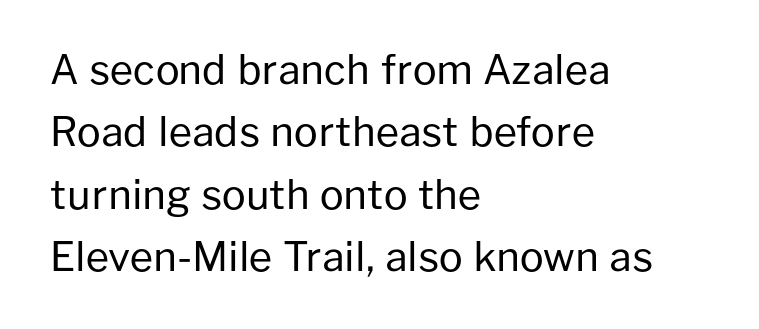
{"serif": "no", "italic": "no", "bold": "no", "weight": "regular", "width": "normal", "stroke_contrast": "low", "x_height": "medium", "monospaced": "no", "underline": "no", "align": "left", "line_spacing": "normal", "line_spacing_ratio": 1.56, "letter_spacing": "normal", "letter_spacing_em": 0.0, "glyph_px": 40}
